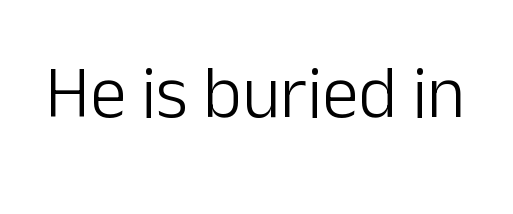
The strip under each line holds only bare page. A roman cut, with each character standing at attention. What stands out about the letter spacing? Nothing — it is the standard amount. Weight: regular or lighter.
